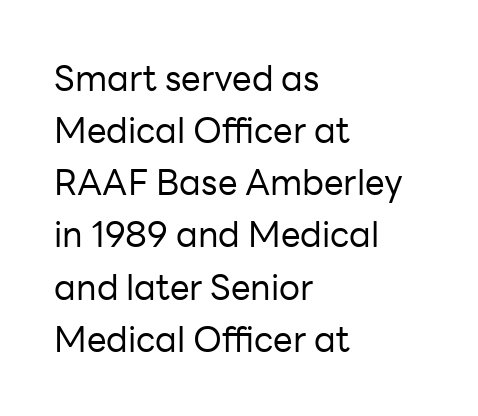
The image shows 35 px regular-weight sans-serif type, upright; set left-aligned, normal line spacing (1.49x), normal letter spacing, not underlined; low stroke contrast and a medium x-height.
